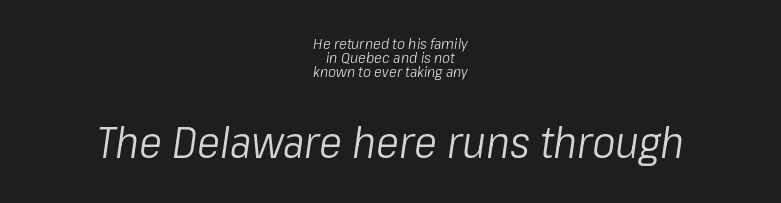
Q: Is the text bold? A: No.
Q: Is the text italic (slanted)? A: Yes, it leans right by about 8 degrees.
Q: Is the text underlined? A: No.
Q: How is the paragraph aligned? A: Centered.
Q: Is the spacing between letters normal or unusually wide? A: Normal.
Q: Is the spacing between lines tight, normal or loose? A: Tight.
Q: Which block of text is set in a larger size, the first (top) or the second (bottom)? A: The second (bottom) one.
Q: Width (condensed, normal, or wide)? A: Condensed.
Q: Stroke contrast? A: Low.
Q: x-height? A: Medium.
Q: Monospaced? A: No.
